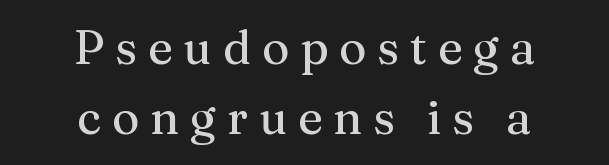
The text block is weighted toward neither margin, spreading evenly from the middle. Underlining? Definitely not there. Posture: upright roman. Note the varied advance widths — an 'i' is clearly narrower than an 'm'. Someone cranked the tracking dial way up on this one.
